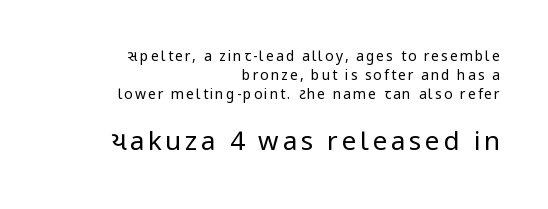
Q: Is the text bold? A: No.
Q: Is the text italic (slanted)? A: No, it is upright.
Q: Is the text underlined? A: No.
Q: How is the paragraph aligned? A: Right-aligned.
Q: Is the spacing between lines tight, normal or loose? A: Normal.
Q: Which block of text is set in a larger size, the first (top) or the second (bottom)? A: The second (bottom) one.
